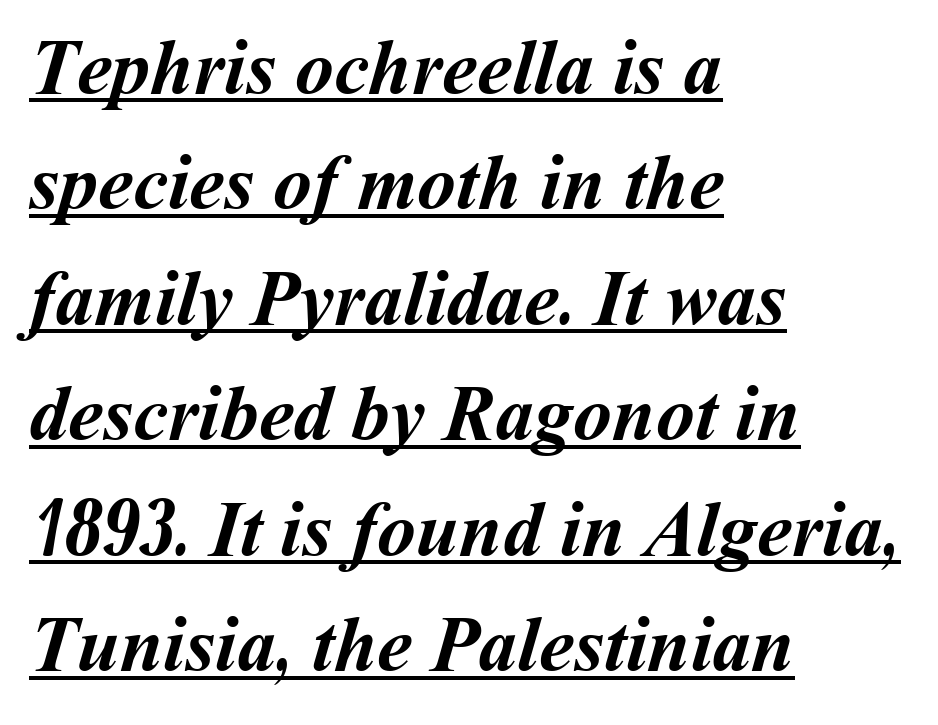
{"bold": "yes", "weight": "semibold", "width": "normal", "stroke_contrast": "medium", "x_height": "medium", "monospaced": "no", "underline": "yes", "align": "left", "line_spacing": "normal", "line_spacing_ratio": 1.48, "letter_spacing": "normal", "letter_spacing_em": 0.0, "glyph_px": 78}
